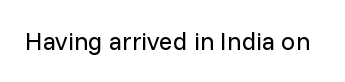
{"italic": "no", "bold": "no", "underline": "no", "letter_spacing": "normal", "letter_spacing_em": 0.0, "glyph_px": 25}
